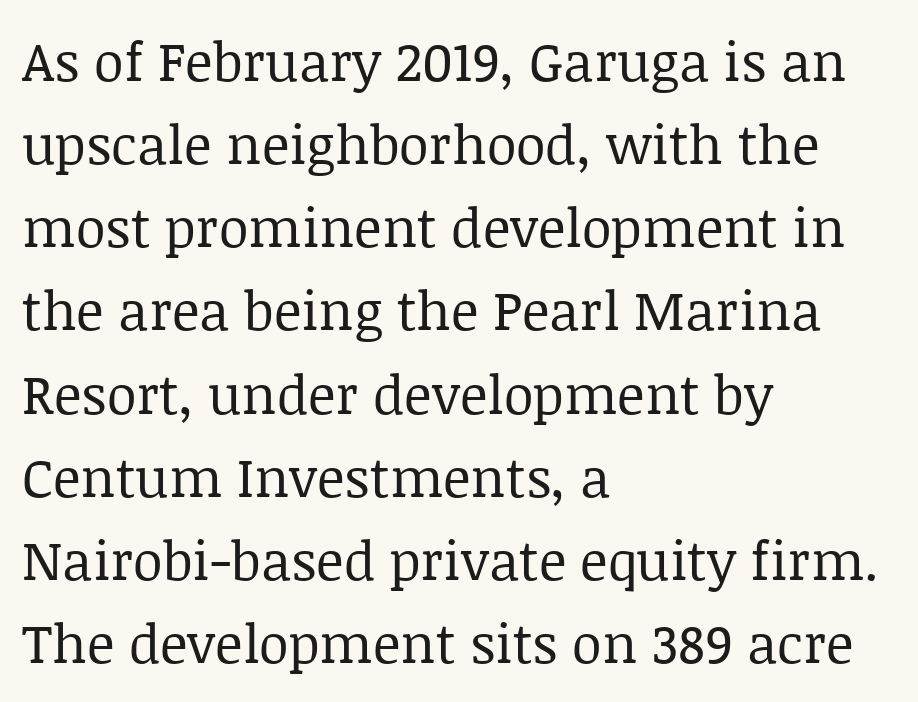
This sample uses a serif face. Check under the words: just untouched page. The lines sit at an ordinary, default distance from one another. Spacing verdict: proportional, widths tailored to each character. Is the letter spacing exaggerated? No — it looks like the ordinary default. Vertical strokes here are truly vertical.
